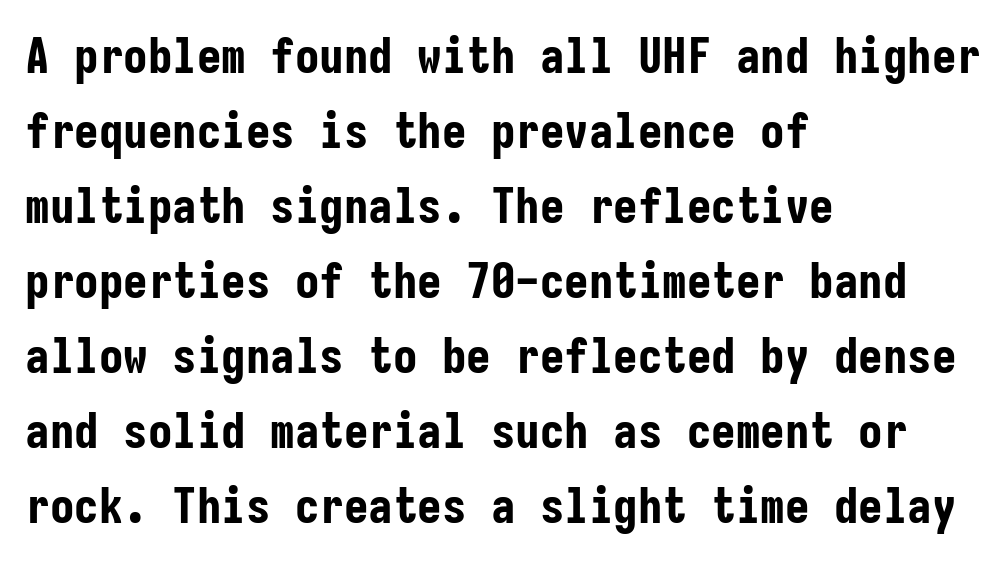
Q: Is the text bold? A: Yes.
Q: Is the text italic (slanted)? A: No, it is upright.
Q: Is the typeface a serif or a sans-serif typeface? A: Sans-serif.
Q: Is the text underlined? A: No.
Q: How is the paragraph aligned? A: Left-aligned.
Q: Is the spacing between letters normal or unusually wide? A: Normal.
Q: Is the spacing between lines tight, normal or loose? A: Normal.
Q: Width (condensed, normal, or wide)? A: Condensed.
Q: Stroke contrast? A: Low.
Q: x-height? A: Medium.
Q: Monospaced? A: Yes.
